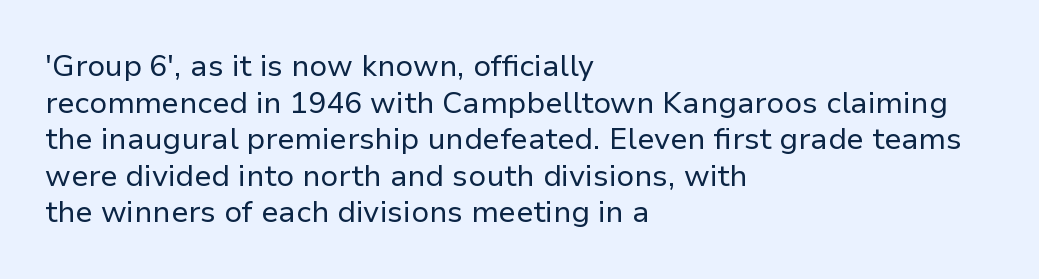
The image shows 30 px regular-weight sans-serif type, upright; set left-aligned, line spacing 1.22x, normal letter spacing, not underlined; low stroke contrast and a medium x-height.
